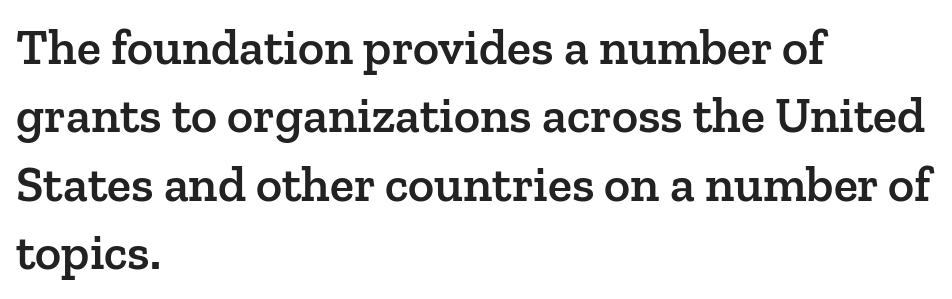
The ragged edge is on the right, which tells us the setting is flush left. These words are printed semibold, heavier than regular yet not bold. Nothing unusual about the tracking: characters are spaced as the font intends. Does the type have serifs? Yes, each stem ends in a small foot. Honestly, there is no underline to notice here at all. Does the leading feel generous? No, just average.
